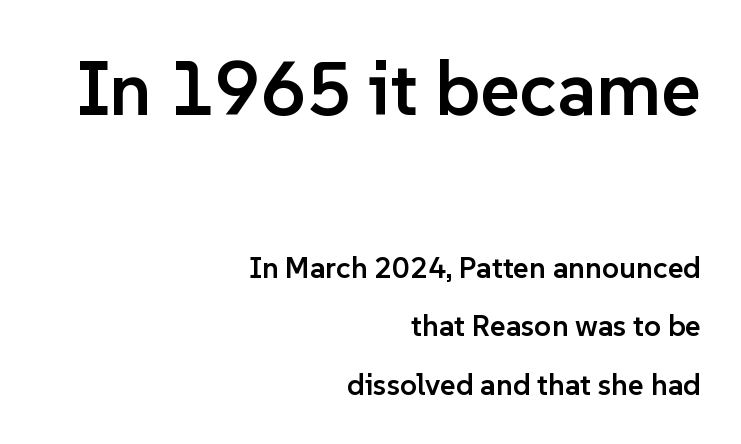
Designer's note — italics off, roman on. How are the letters spaced? Ordinarily, with no added tracking. Letterform terminals end flat and unadorned throughout the passage. Reading down the column, the eye jumps a long way to each next line.
